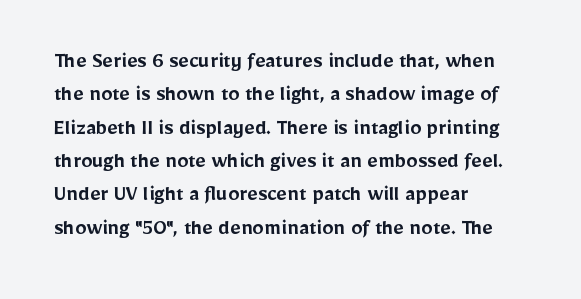
The line-height multiplier appears to be the usual default. The type is set solid horizontally, with unmodified tracking. This rendering uses left alignment, leaving the right contour irregular. Posture: vertical. Underlining? Definitely not there. The sample has been set in demibold, a notch under bold.
